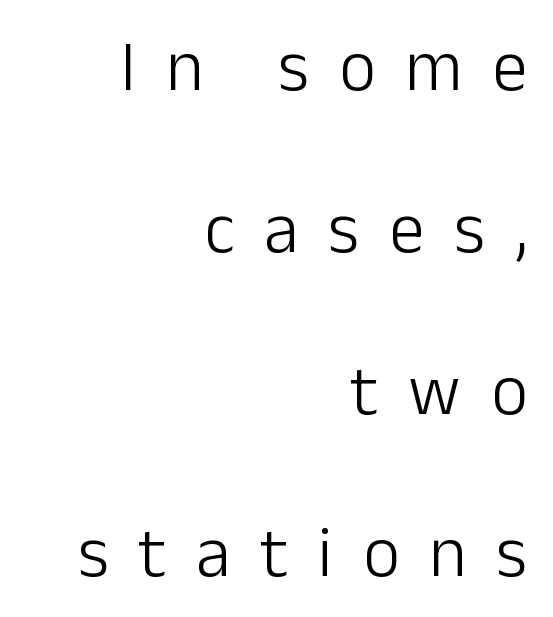
The face used here is proportionally spaced, like ordinary book or web type. There is plenty of visible air inserted between adjacent glyphs. The area under the type is left untouched. Look at the bottom of the vertical strokes: they stop flat, with no serifs.
